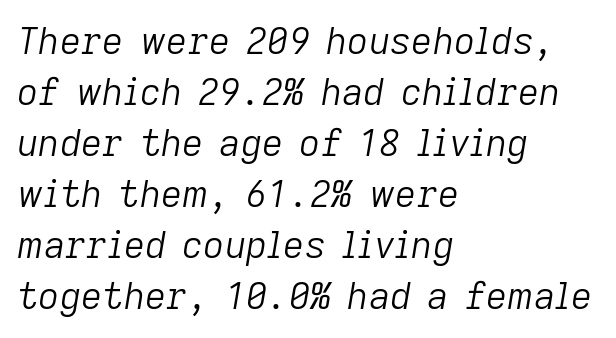
Q: Is the text bold? A: No.
Q: Is the text italic (slanted)? A: Yes, it leans right by about 9 degrees.
Q: Is the text underlined? A: No.
Q: How is the paragraph aligned? A: Left-aligned.
Q: Is the spacing between letters normal or unusually wide? A: Normal.
Q: Is the spacing between lines tight, normal or loose? A: Normal.
Q: Width (condensed, normal, or wide)? A: Normal.
Q: Stroke contrast? A: Low.
Q: x-height? A: Medium.
Q: Monospaced? A: No.
